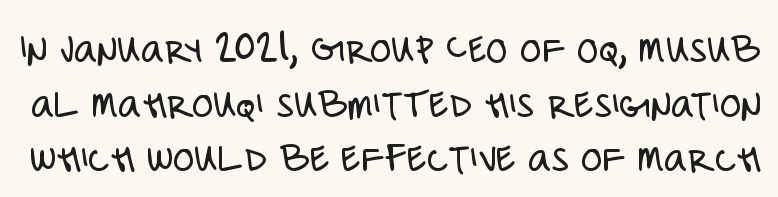
The image shows 44 px light, condensed sans-serif type, upright; set line spacing 1.24x, normal letter spacing, not underlined; low stroke contrast and a large x-height.
